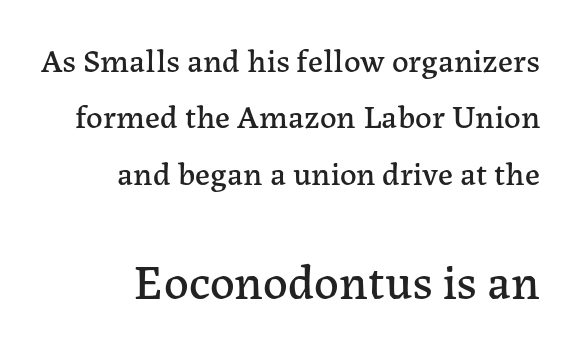
Q: Is the text italic (slanted)? A: No, it is upright.
Q: Is the typeface a serif or a sans-serif typeface? A: Serif.
Q: Is the text underlined? A: No.
Q: How is the paragraph aligned? A: Right-aligned.
Q: Is the spacing between letters normal or unusually wide? A: Normal.
Q: Which block of text is set in a larger size, the first (top) or the second (bottom)? A: The second (bottom) one.
Q: Width (condensed, normal, or wide)? A: Normal.
Q: Stroke contrast? A: Low.
Q: x-height? A: Medium.
Q: Monospaced? A: No.
